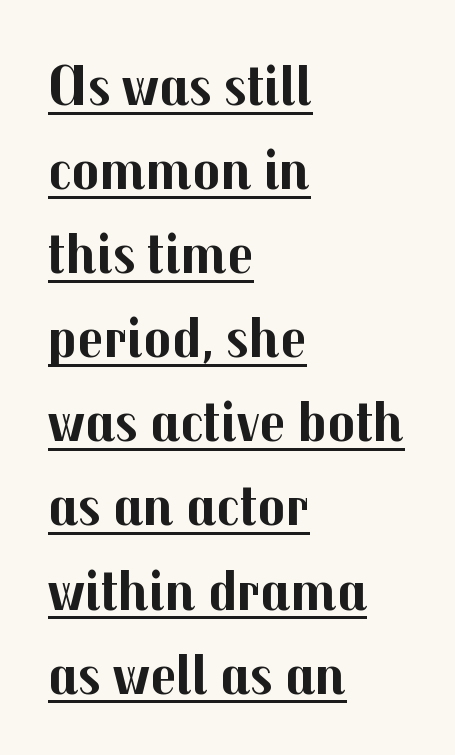
Q: Is the text bold? A: Yes.
Q: Is the text italic (slanted)? A: No, it is upright.
Q: Is the typeface a serif or a sans-serif typeface? A: Sans-serif.
Q: Is the text underlined? A: Yes.
Q: How is the paragraph aligned? A: Left-aligned.
Q: Is the spacing between letters normal or unusually wide? A: Normal.
Q: Is the spacing between lines tight, normal or loose? A: Normal.
Q: Width (condensed, normal, or wide)? A: Normal.
Q: Stroke contrast? A: Medium.
Q: x-height? A: Medium.
Q: Monospaced? A: No.
